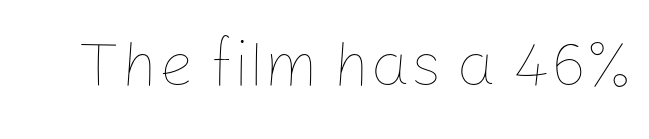
{"italic": "no", "bold": "no", "weight": "thin", "width": "normal", "stroke_contrast": "low", "x_height": "medium", "monospaced": "no", "underline": "no", "letter_spacing": "normal", "letter_spacing_em": 0.0, "glyph_px": 63}
